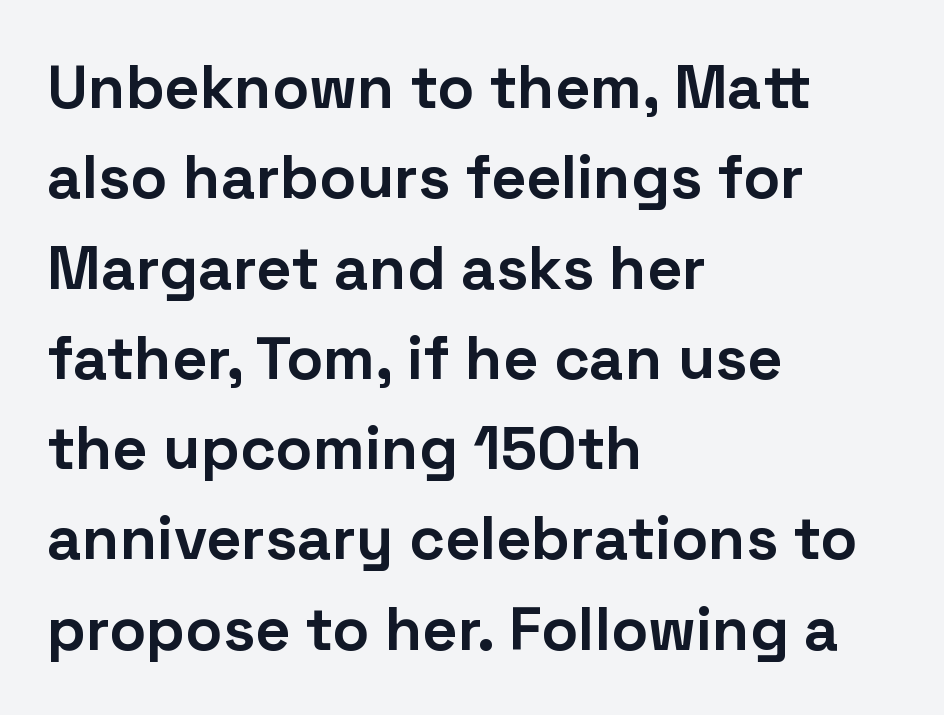
Q: Is the text bold? A: Yes.
Q: Is the text italic (slanted)? A: No, it is upright.
Q: Is the typeface a serif or a sans-serif typeface? A: Sans-serif.
Q: Is the text underlined? A: No.
Q: How is the paragraph aligned? A: Left-aligned.
Q: Is the spacing between letters normal or unusually wide? A: Normal.
Q: Is the spacing between lines tight, normal or loose? A: Normal.
Q: Width (condensed, normal, or wide)? A: Normal.
Q: Stroke contrast? A: Low.
Q: x-height? A: Medium.
Q: Monospaced? A: No.
